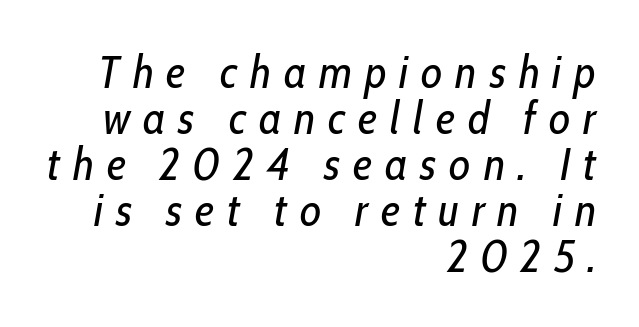
The image shows 46 px regular-weight, condensed type, italic (leaning right); set right-aligned, tight line spacing (1.0x), unusually wide letter spacing (+0.28 em), not underlined; low stroke contrast and a medium x-height.
